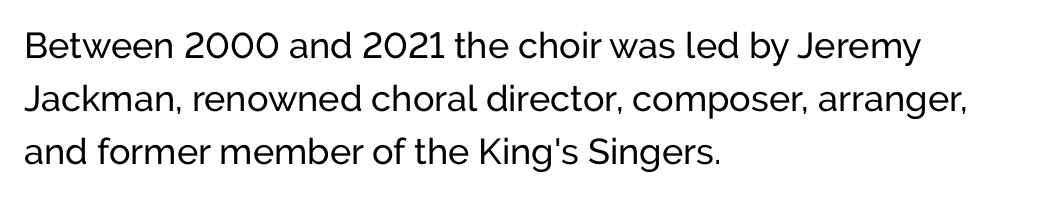
{"serif": "no", "italic": "no", "bold": "no", "weight": "regular", "width": "normal", "stroke_contrast": "low", "x_height": "medium", "monospaced": "no", "underline": "no", "align": "left", "line_spacing": "normal", "line_spacing_ratio": 1.47, "letter_spacing": "normal", "letter_spacing_em": 0.0, "glyph_px": 36}
